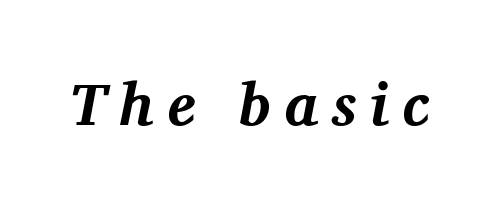
Q: Is the text bold? A: Yes.
Q: Is the text italic (slanted)? A: Yes, it leans right by about 11 degrees.
Q: Is the typeface a serif or a sans-serif typeface? A: Serif.
Q: Is the text underlined? A: No.
Q: Is the spacing between letters normal or unusually wide? A: Unusually wide.
Q: Width (condensed, normal, or wide)? A: Normal.
Q: Stroke contrast? A: Medium.
Q: x-height? A: Medium.
Q: Monospaced? A: No.
